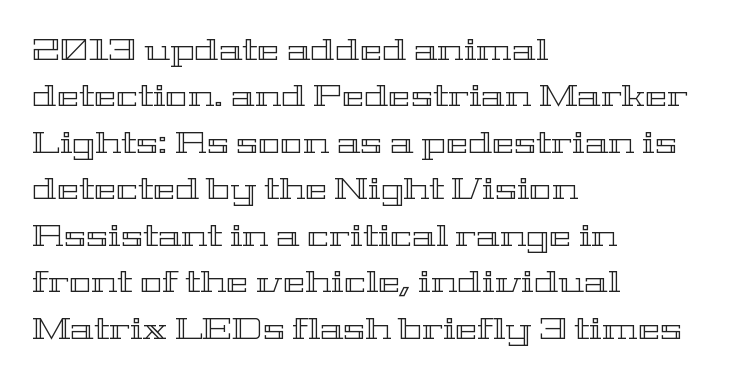
The image shows 30 px wide type, upright; set left-aligned, normal line spacing (1.55x), normal letter spacing, not underlined; a medium x-height.
